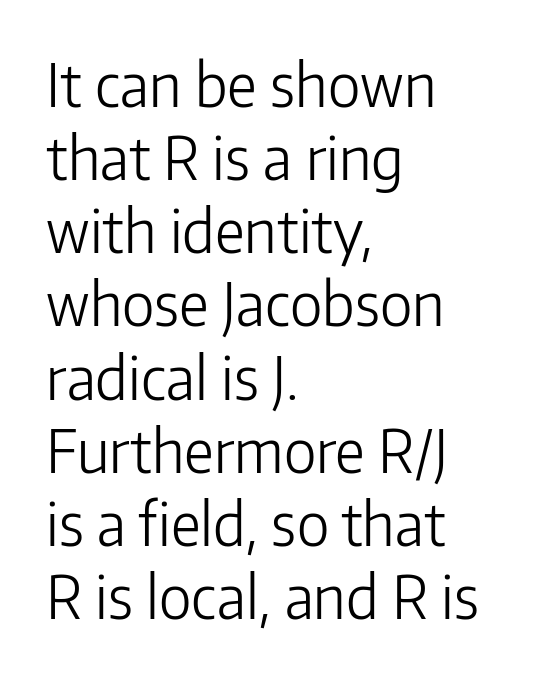
{"serif": "no", "italic": "no", "bold": "no", "weight": "light", "width": "normal", "stroke_contrast": "low", "x_height": "medium", "monospaced": "no", "underline": "no", "align": "left", "line_spacing_ratio": 1.24, "letter_spacing": "normal", "letter_spacing_em": 0.0, "glyph_px": 59}
